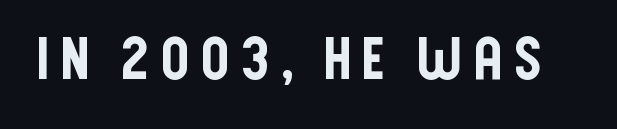
Unmarked baselines from the first word to the last. Designer's note — italics off, roman on. No feet cap the strokes, marking this as sans-serif type. Character widths vary here, with narrow letters taking less room than wide ones.
